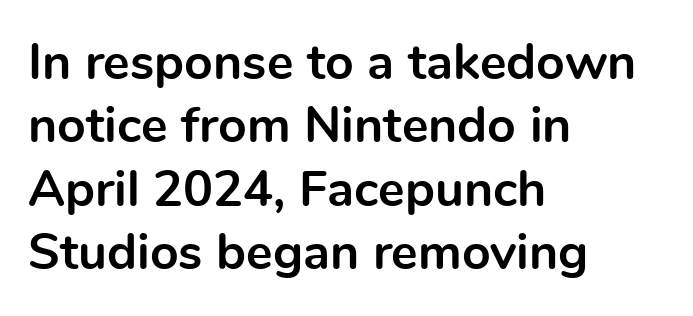
{"serif": "no", "italic": "no", "bold": "yes", "weight": "bold", "width": "normal", "x_height": "medium", "monospaced": "no", "underline": "no", "align": "left", "line_spacing": "normal", "line_spacing_ratio": 1.27, "letter_spacing": "normal", "letter_spacing_em": 0.0, "glyph_px": 50}
